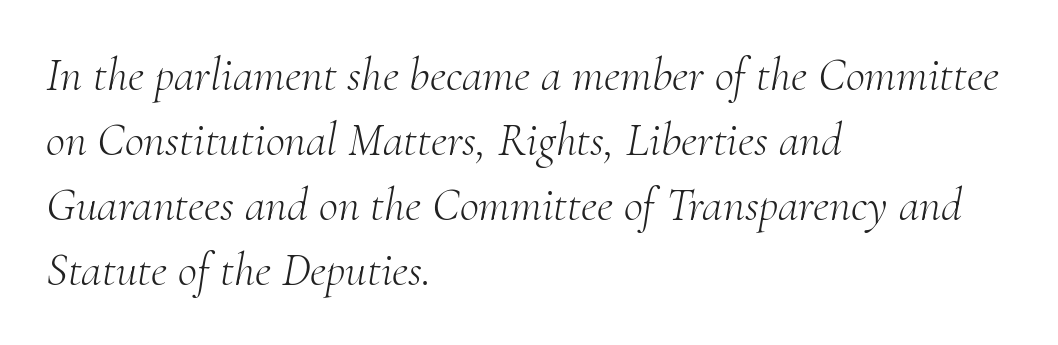
A light-to-regular cut is what we see here. Rows of type keep a routine distance in the vertical direction. The gap between lines stays unmarked. The lettering tilts uniformly, giving the passage an italic look. Leftover space on each line is placed entirely after the last word.
